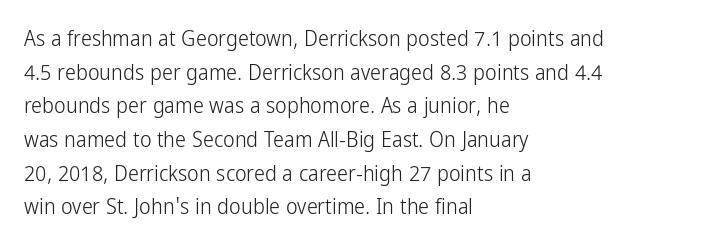
{"italic": "no", "bold": "no", "underline": "no", "align": "left", "line_spacing": "normal", "line_spacing_ratio": 1.53, "letter_spacing": "normal", "letter_spacing_em": 0.0, "glyph_px": 22}
